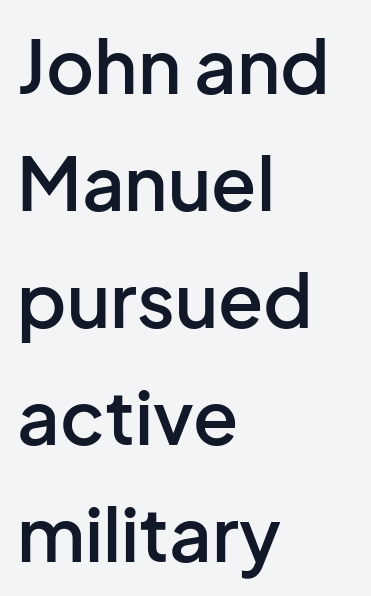
Rule under the text: the space is simply empty. Unlike italic type, these characters show no tilt at all. The font family rendered here belongs to the sans-serif group. The typesetting leans somewhat heavy: a semibold. Short note: letters normally spaced.
